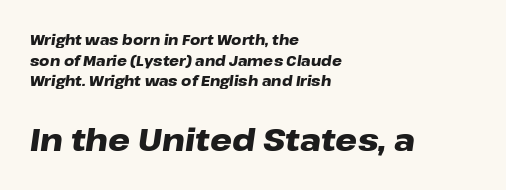
{"italic": "yes", "lean": "right", "slant_degrees": 8, "bold": "yes", "weight": "heavy", "width": "wide", "stroke_contrast": "low", "x_height": "medium", "monospaced": "no", "underline": "no", "align": "left", "line_spacing": "normal", "line_spacing_ratio": 1.48, "letter_spacing": "normal", "letter_spacing_em": 0.0, "larger_block": "second", "size_ratio": 2.21, "glyph_px": 31}
